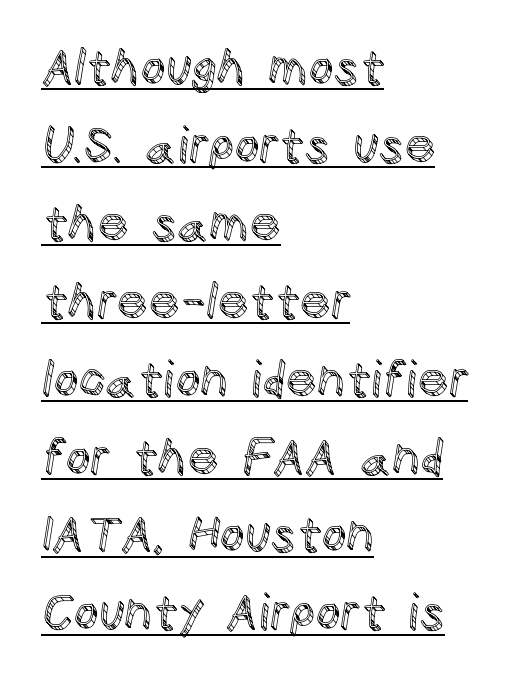
Q: Is the text italic (slanted)? A: Yes.
Q: Is the text underlined? A: Yes.
Q: How is the paragraph aligned? A: Left-aligned.
Q: Is the spacing between letters normal or unusually wide? A: Normal.
Q: Is the spacing between lines tight, normal or loose? A: Normal.
Q: Width (condensed, normal, or wide)? A: Normal.
Q: x-height? A: Large.
Q: Monospaced? A: No.
